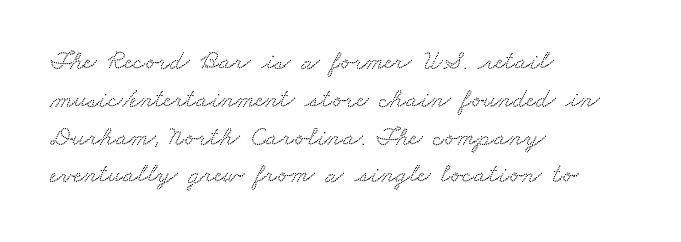
Short note: letters normally spaced. Is the block centered? No — it sits flush against the left margin. Is there much room between lines? A standard amount, neither cramped nor airy. Rule under the text: the space is simply empty.
